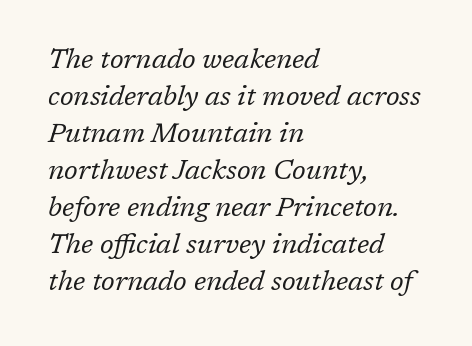
{"italic": "yes", "lean": "right", "slant_degrees": 17, "bold": "no", "underline": "no", "align": "left", "line_spacing": "normal", "line_spacing_ratio": 1.37, "letter_spacing": "normal", "letter_spacing_em": 0.0, "glyph_px": 27}
